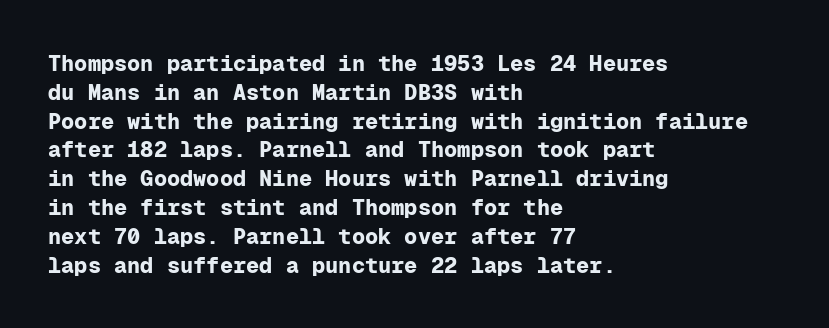
The image shows 22 px bold type, upright; set left-aligned, normal line spacing (1.31x), normal letter spacing, not underlined.
